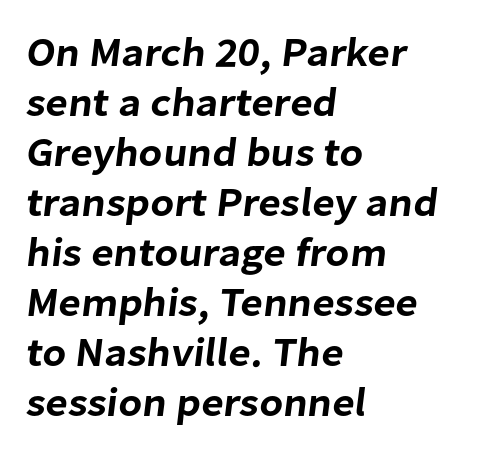
The image shows 41 px sans-serif type; set left-aligned, line spacing 1.22x, normal letter spacing, not underlined; low stroke contrast and a medium x-height.
